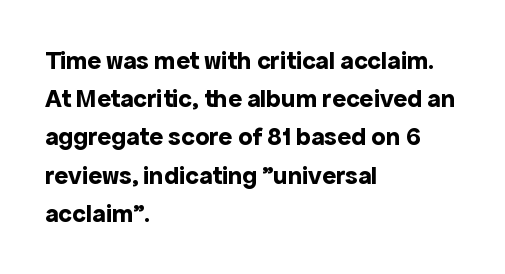
The image shows 26 px bold type, upright; set left-aligned, normal line spacing (1.47x), normal letter spacing, not underlined.
